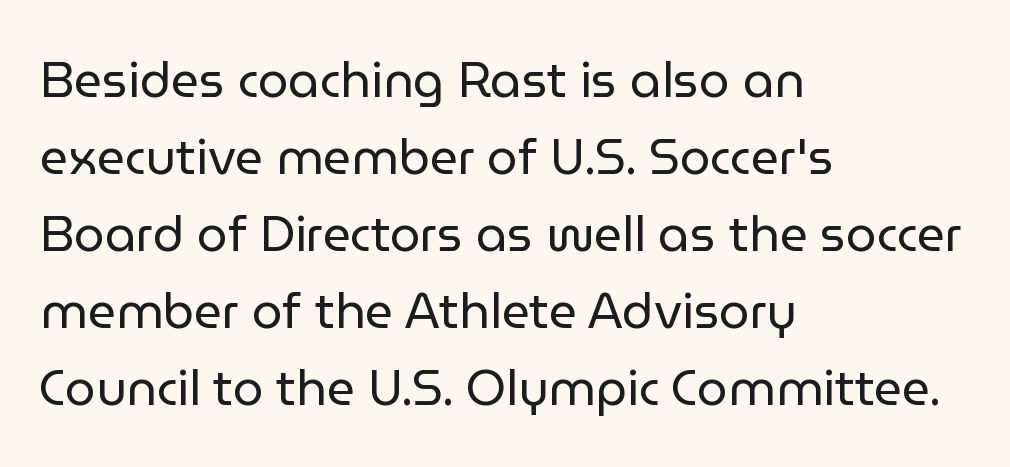
Short and long lines alike share a common starting point at left. A typesetter would mark this as roman, not italic. Weight: regular or lighter. The lines sit at an ordinary, default distance from one another. These lines are rendered in a variable-pitch font. In terms of letterform style, serifs are entirely absent.
